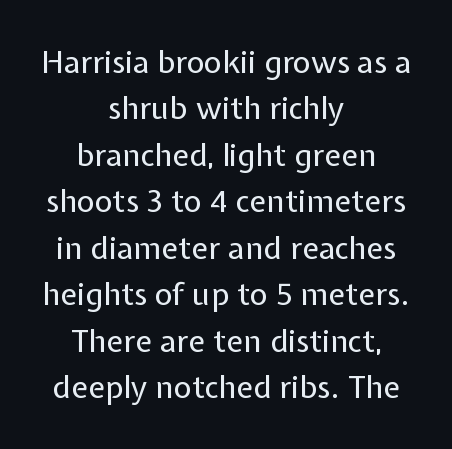
Q: Is the text bold? A: No.
Q: Is the text italic (slanted)? A: No, it is upright.
Q: Is the typeface a serif or a sans-serif typeface? A: Sans-serif.
Q: Is the text underlined? A: No.
Q: How is the paragraph aligned? A: Centered.
Q: Is the spacing between letters normal or unusually wide? A: Normal.
Q: Is the spacing between lines tight, normal or loose? A: Normal.
Q: Width (condensed, normal, or wide)? A: Normal.
Q: Stroke contrast? A: Low.
Q: x-height? A: Medium.
Q: Monospaced? A: No.
